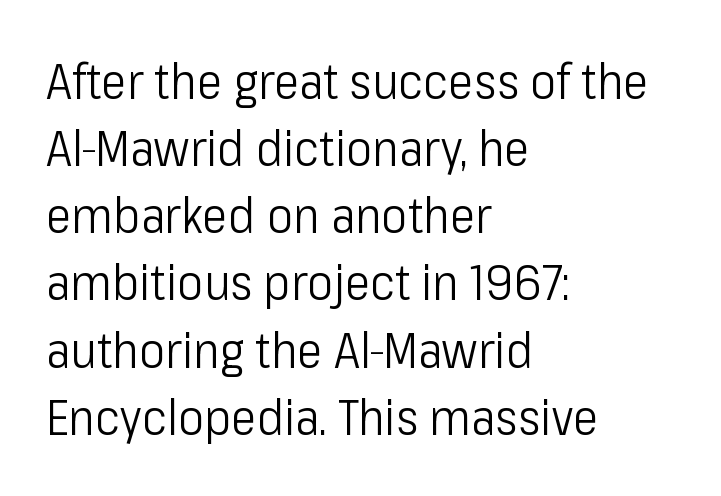
Line spacing here is normal. Look at the tracking — it's just the regular setting, nothing added. Here the designer chose a conventional face with non-uniform glyph widths. Font category for this specimen: sans-serif. Which margin do the lines hug? The left one — the right edge is uneven. These lines were composed using upright roman letters.
